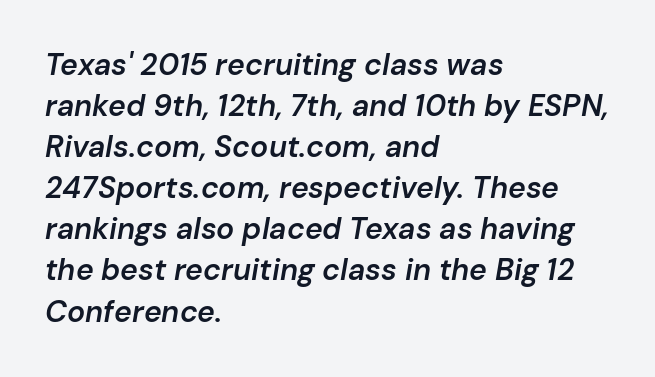
{"italic": "yes", "lean": "right", "slant_degrees": 10, "bold": "semi", "weight": "semibold", "width": "normal", "stroke_contrast": "low", "x_height": "medium", "monospaced": "no", "underline": "no", "align": "left", "line_spacing": "normal", "line_spacing_ratio": 1.37, "letter_spacing": "normal", "letter_spacing_em": 0.0, "glyph_px": 30}
